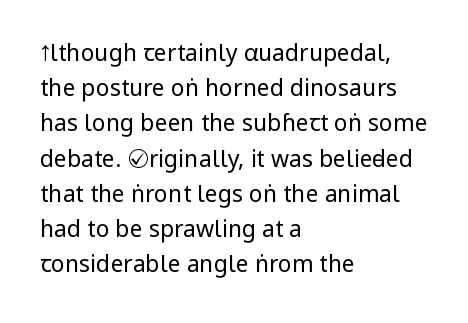
{"italic": "no", "bold": "no", "underline": "no", "align": "left", "line_spacing": "normal", "line_spacing_ratio": 1.53, "letter_spacing": "normal", "letter_spacing_em": 0.0, "glyph_px": 23}
